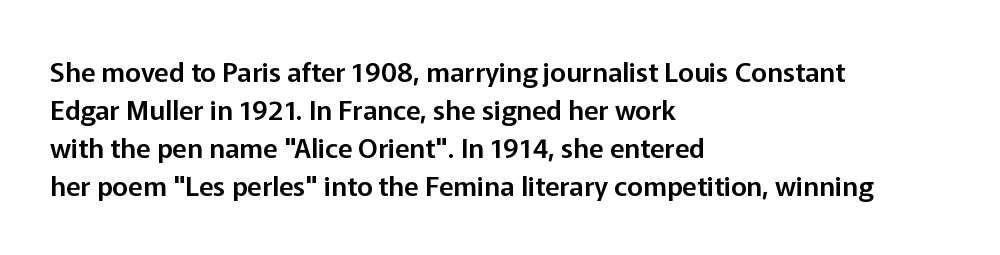
Q: Is the text italic (slanted)? A: No, it is upright.
Q: Is the text underlined? A: No.
Q: How is the paragraph aligned? A: Left-aligned.
Q: Is the spacing between letters normal or unusually wide? A: Normal.
Q: Is the spacing between lines tight, normal or loose? A: Normal.
